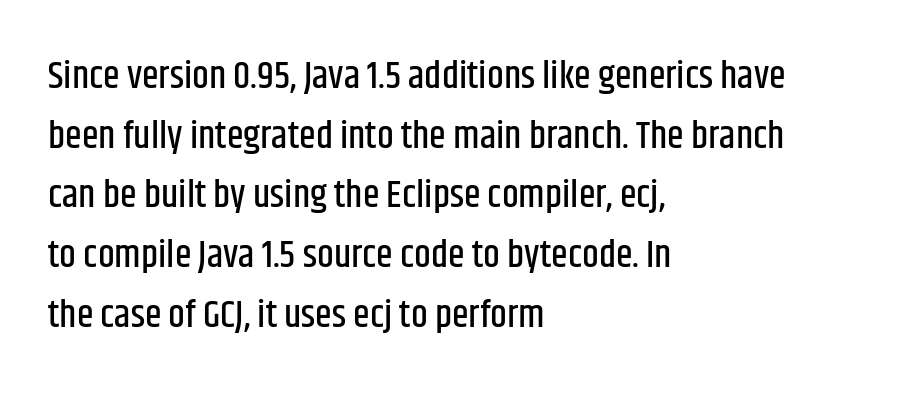
Q: Is the text italic (slanted)? A: No, it is upright.
Q: Is the typeface a serif or a sans-serif typeface? A: Sans-serif.
Q: Is the text underlined? A: No.
Q: How is the paragraph aligned? A: Left-aligned.
Q: Is the spacing between letters normal or unusually wide? A: Normal.
Q: Is the spacing between lines tight, normal or loose? A: Normal.
Q: Width (condensed, normal, or wide)? A: Condensed.
Q: Stroke contrast? A: Low.
Q: x-height? A: Large.
Q: Monospaced? A: No.
